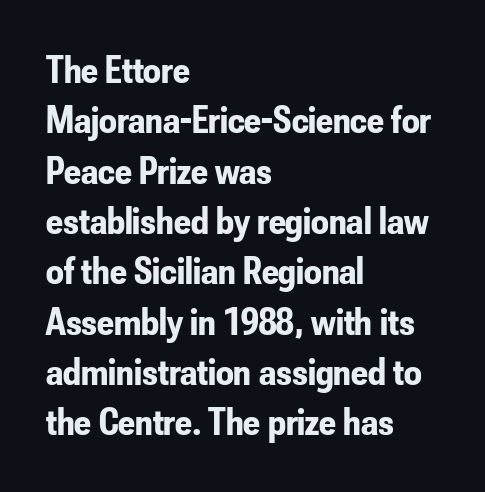
Q: Is the text bold? A: Yes.
Q: Is the text italic (slanted)? A: No, it is upright.
Q: Is the typeface a serif or a sans-serif typeface? A: Sans-serif.
Q: Is the text underlined? A: No.
Q: How is the paragraph aligned? A: Left-aligned.
Q: Is the spacing between letters normal or unusually wide? A: Normal.
Q: Is the spacing between lines tight, normal or loose? A: Normal.
Q: Width (condensed, normal, or wide)? A: Condensed.
Q: Stroke contrast? A: Low.
Q: x-height? A: Small.
Q: Monospaced? A: No.
